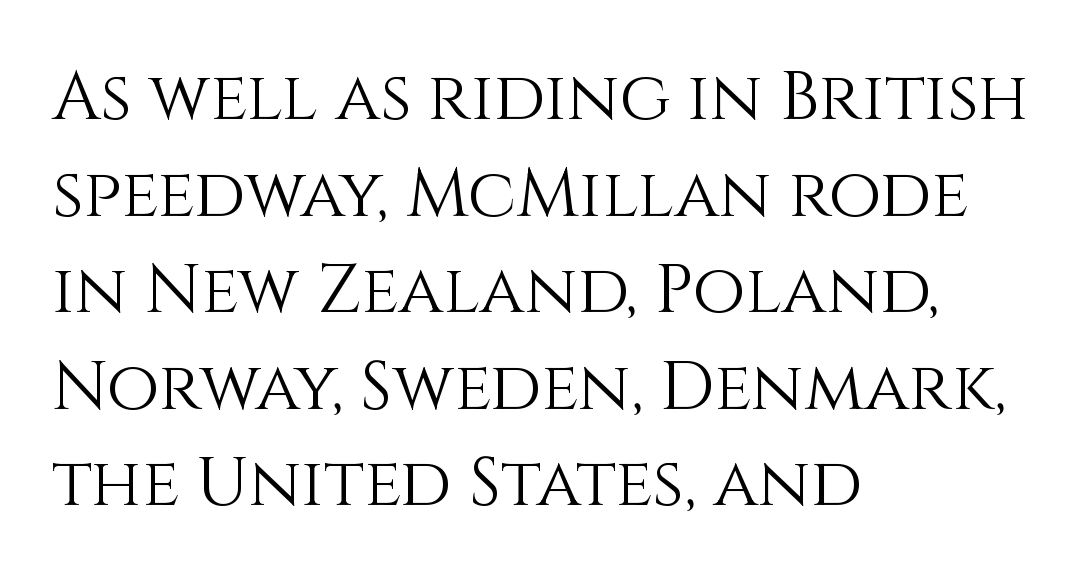
Q: Is the text bold? A: No.
Q: Is the text italic (slanted)? A: No, it is upright.
Q: Is the text underlined? A: No.
Q: How is the paragraph aligned? A: Left-aligned.
Q: Is the spacing between letters normal or unusually wide? A: Normal.
Q: Is the spacing between lines tight, normal or loose? A: Normal.
Q: Width (condensed, normal, or wide)? A: Normal.
Q: Stroke contrast? A: Medium.
Q: x-height? A: Large.
Q: Monospaced? A: No.
